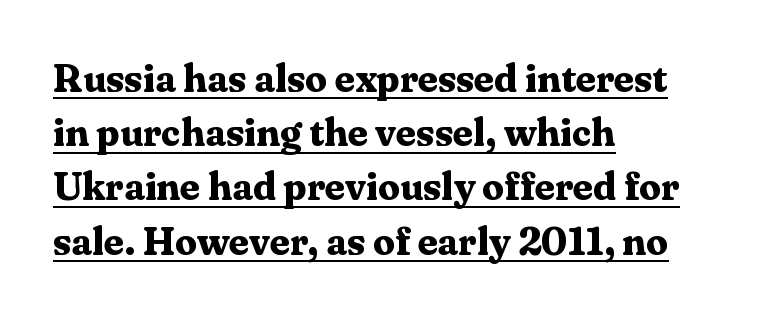
Q: Is the text bold? A: Yes.
Q: Is the text italic (slanted)? A: No, it is upright.
Q: Is the typeface a serif or a sans-serif typeface? A: Serif.
Q: Is the text underlined? A: Yes.
Q: How is the paragraph aligned? A: Left-aligned.
Q: Is the spacing between letters normal or unusually wide? A: Normal.
Q: Is the spacing between lines tight, normal or loose? A: Normal.
Q: Width (condensed, normal, or wide)? A: Normal.
Q: Stroke contrast? A: Medium.
Q: x-height? A: Medium.
Q: Monospaced? A: No.
